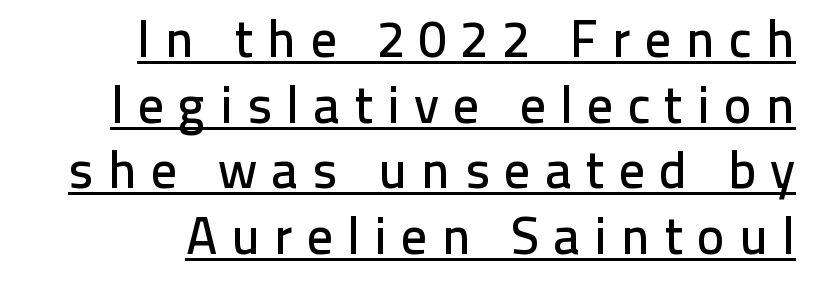
The image shows 52 px sans-serif type, upright; set right-aligned, normal line spacing (1.26x), unusually wide letter spacing (+0.27 em), underlined; low stroke contrast and a medium x-height.
